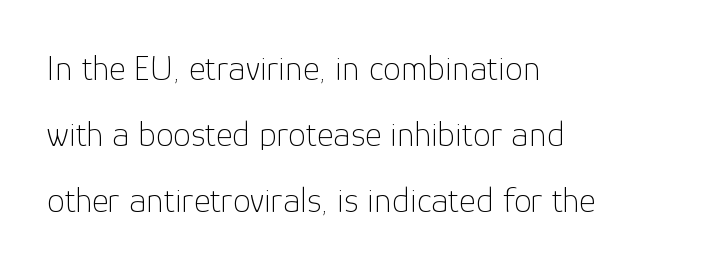
The image shows 36 px thin sans-serif type, upright; set left-aligned, line spacing 1.84x, normal letter spacing, not underlined; low stroke contrast and a medium x-height.
